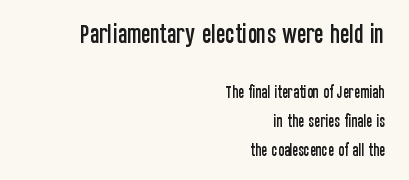
Q: Is the text italic (slanted)? A: No, it is upright.
Q: Is the text underlined? A: No.
Q: How is the paragraph aligned? A: Right-aligned.
Q: Is the spacing between letters normal or unusually wide? A: Normal.
Q: Is the spacing between lines tight, normal or loose? A: Loose.
Q: Which block of text is set in a larger size, the first (top) or the second (bottom)? A: The first (top) one.
